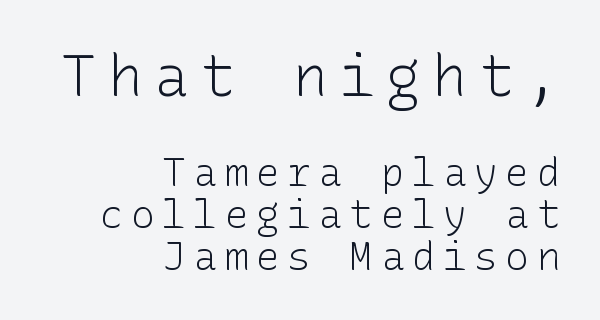
The image shows 58 px light sans-serif type, upright; set right-aligned, tight line spacing (1.07x), unusually wide letter spacing (+0.2 em), not underlined; the first (top) block is 1.49x larger; low stroke contrast and a medium x-height.
